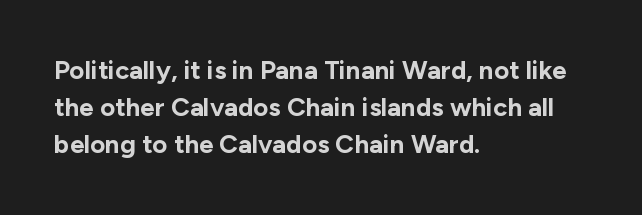
Q: Is the text bold? A: Yes.
Q: Is the text italic (slanted)? A: No, it is upright.
Q: Is the text underlined? A: No.
Q: How is the paragraph aligned? A: Left-aligned.
Q: Is the spacing between letters normal or unusually wide? A: Normal.
Q: Is the spacing between lines tight, normal or loose? A: Normal.
